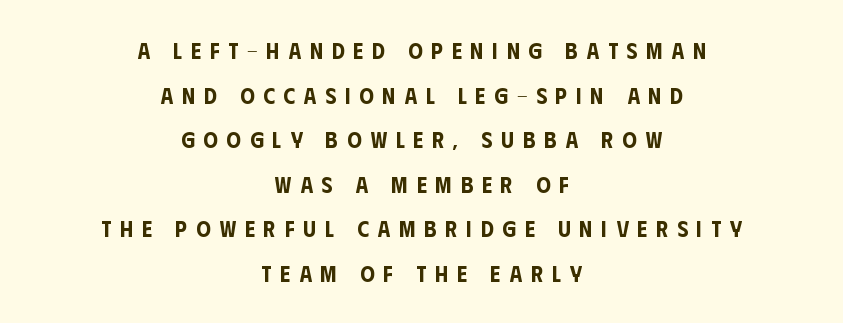
Quick note: interline space is abundant. The passage is arranged like a title page — every line centered. Any mark beneath the type? The region is blank. Italic: no, the glyphs are upright roman.
